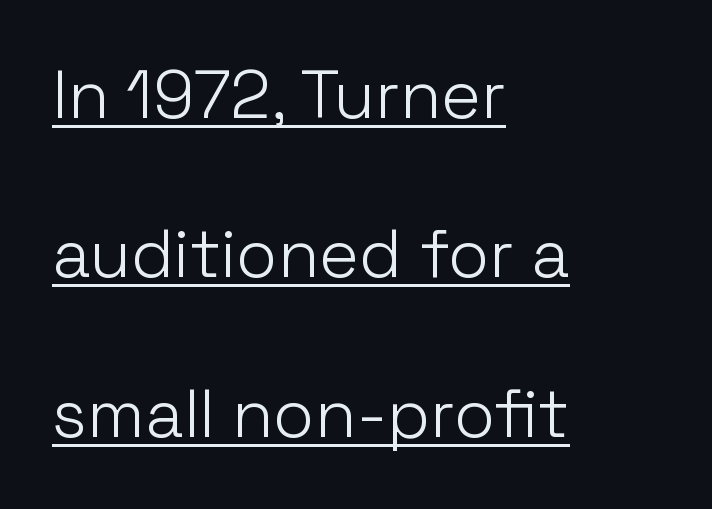
The image shows 67 px light sans-serif type, upright; set left-aligned, loose line spacing (2.38x), normal letter spacing, underlined; low stroke contrast and a medium x-height.
